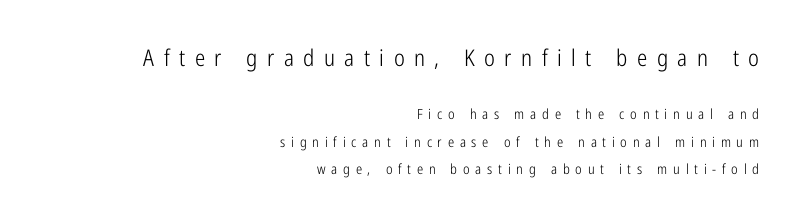
The image shows 23 px text type, upright; set right-aligned, loose line spacing (1.95x), unusually wide letter spacing (+0.41 em), not underlined; the first (top) block is 1.64x larger.
